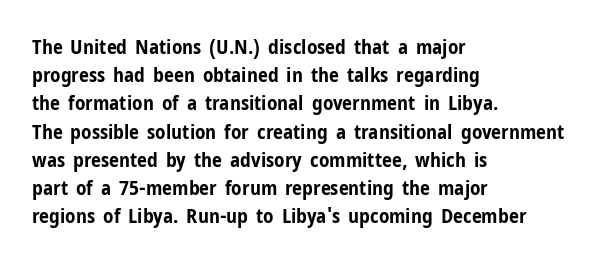
Q: Is the text bold? A: Yes.
Q: Is the text italic (slanted)? A: No, it is upright.
Q: Is the text underlined? A: No.
Q: How is the paragraph aligned? A: Left-aligned.
Q: Is the spacing between letters normal or unusually wide? A: Normal.
Q: Is the spacing between lines tight, normal or loose? A: Normal.
